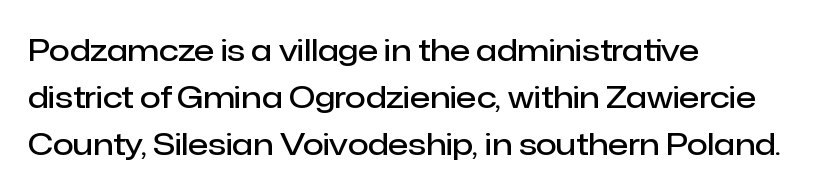
Layout note: lines flush left. Notice how the stems are strictly vertical — no italics here. The string is rendered with underlining switched off. The face used here is a sans, in the tradition of grotesques and geometrics.
